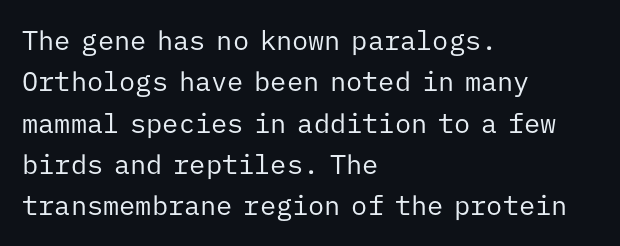
{"italic": "no", "bold": "no", "underline": "no", "align": "left", "line_spacing": "normal", "line_spacing_ratio": 1.53, "letter_spacing": "normal", "letter_spacing_em": 0.0, "glyph_px": 27}
